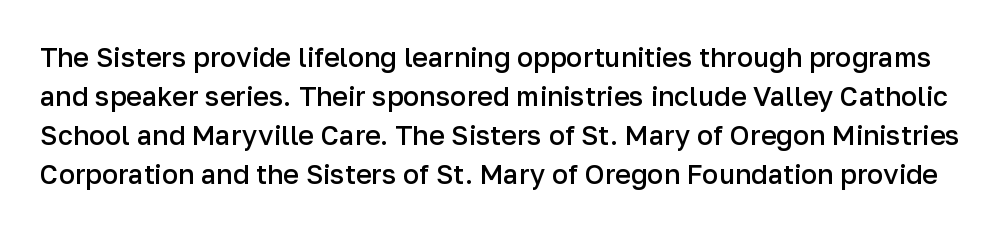
{"italic": "no", "bold": "semi", "underline": "no", "line_spacing": "normal", "line_spacing_ratio": 1.44, "letter_spacing": "normal", "letter_spacing_em": 0.0, "glyph_px": 27}
